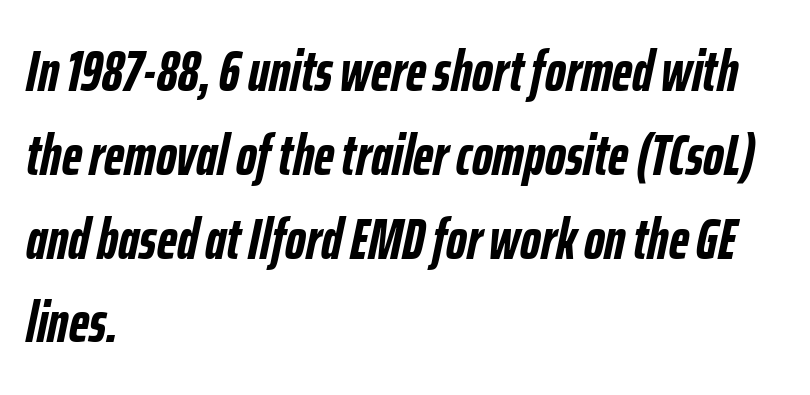
Summary of vertical rhythm: regular, with standard interline spacing. The face used here has the dense, thick strokes of a bold. The gap between lines stays unmarked. If you drew a ruler down the left edge, every line would touch it. Spacing verdict: proportional, widths tailored to each character. Would a proofreader flag this as italicized? Yes.
